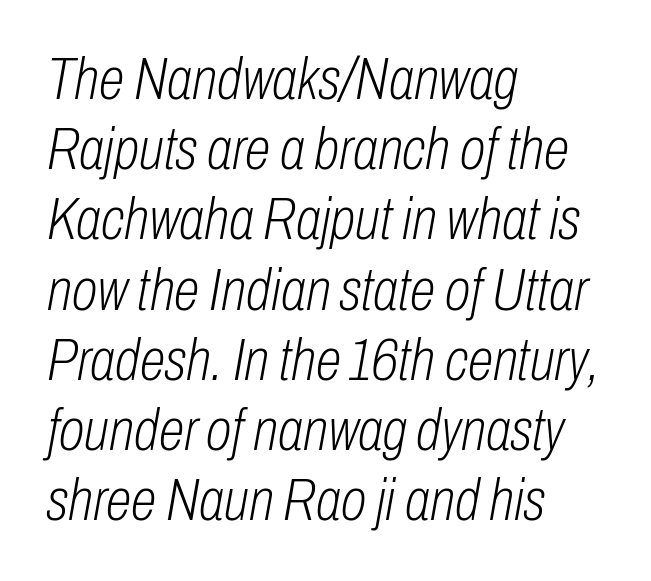
Q: Is the text bold? A: No.
Q: Is the text italic (slanted)? A: Yes, it leans right by about 10 degrees.
Q: Is the text underlined? A: No.
Q: How is the paragraph aligned? A: Left-aligned.
Q: Is the spacing between letters normal or unusually wide? A: Normal.
Q: Width (condensed, normal, or wide)? A: Condensed.
Q: Stroke contrast? A: Low.
Q: x-height? A: Medium.
Q: Monospaced? A: No.
